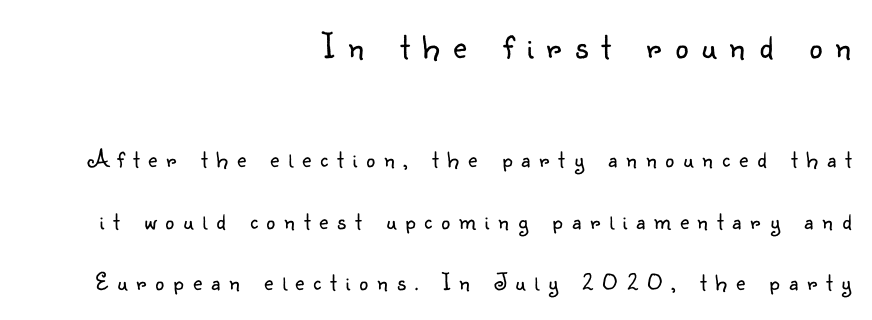
Short and long lines alike share a common ending point at right. Students, note that the glyphs here are deliberately spaced far apart. Ink coverage per letter is moderate at most. Posture: straight, roman, zero tilt. Lines of text with bare space underneath.
